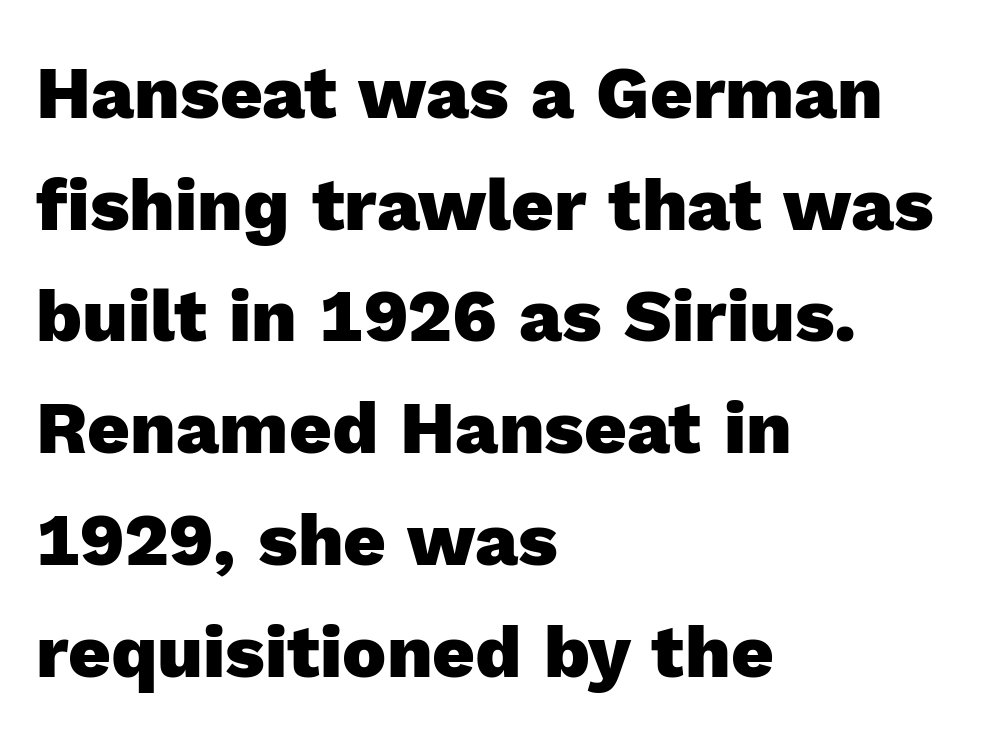
{"serif": "no", "italic": "no", "bold": "yes", "weight": "heavy", "width": "normal", "x_height": "medium", "monospaced": "no", "underline": "no", "align": "left", "line_spacing": "normal", "line_spacing_ratio": 1.51, "letter_spacing": "normal", "letter_spacing_em": 0.0, "glyph_px": 74}
